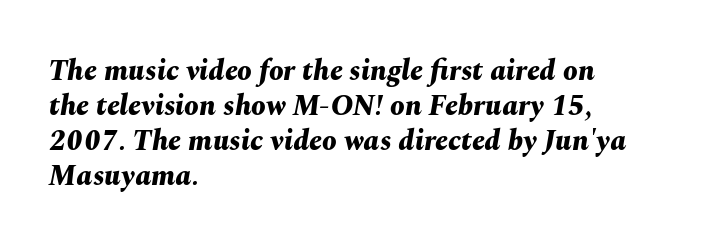
The image shows 29 px bold type, italic (leaning right); set left-aligned, line spacing 1.21x, normal letter spacing, not underlined; medium stroke contrast and a medium x-height.
